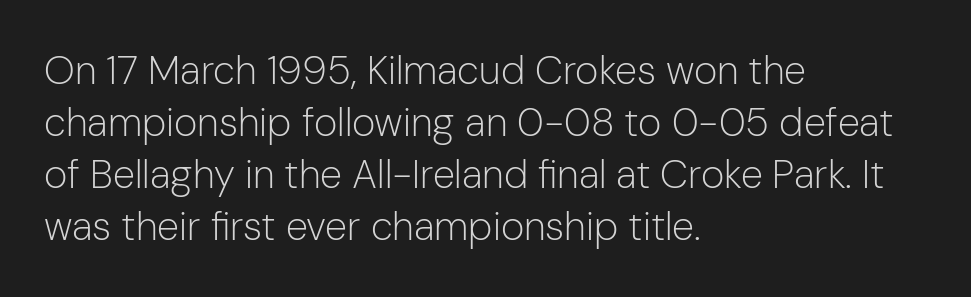
{"serif": "no", "italic": "no", "bold": "no", "weight": "light", "width": "normal", "stroke_contrast": "low", "x_height": "medium", "monospaced": "no", "underline": "no", "align": "left", "line_spacing": "normal", "line_spacing_ratio": 1.3, "letter_spacing": "normal", "letter_spacing_em": 0.0, "glyph_px": 40}
